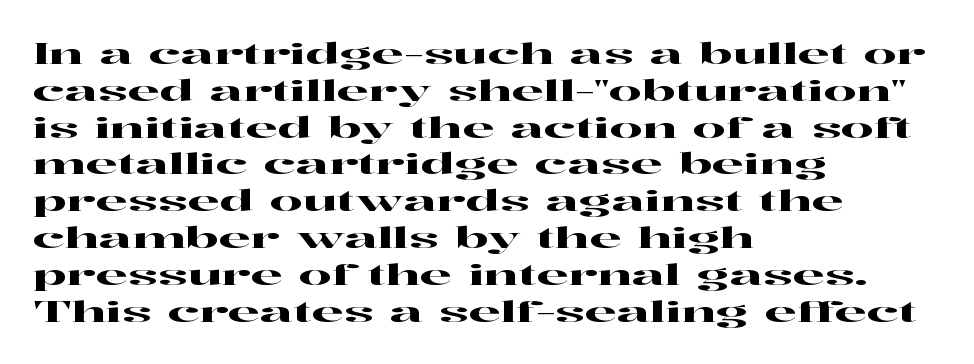
The image shows 29 px wide serif type, upright; set left-aligned, normal line spacing (1.27x), normal letter spacing, not underlined; high stroke contrast and a medium x-height.
